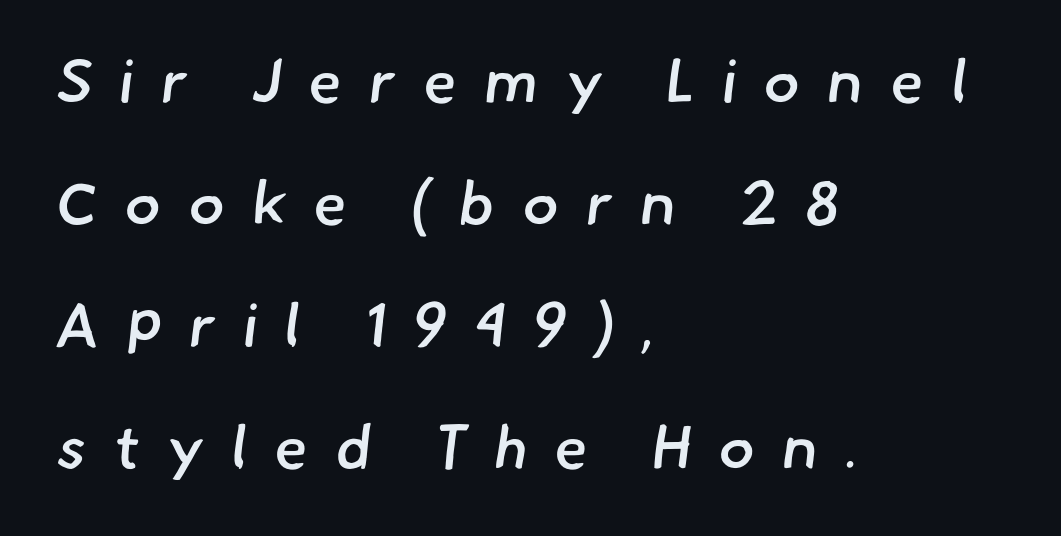
Q: Is the text bold? A: Semi-bold.
Q: Is the typeface a serif or a sans-serif typeface? A: Sans-serif.
Q: Is the text underlined? A: No.
Q: How is the paragraph aligned? A: Left-aligned.
Q: Is the spacing between letters normal or unusually wide? A: Unusually wide.
Q: Is the spacing between lines tight, normal or loose? A: Loose.
Q: Width (condensed, normal, or wide)? A: Normal.
Q: Stroke contrast? A: Low.
Q: x-height? A: Small.
Q: Monospaced? A: No.
